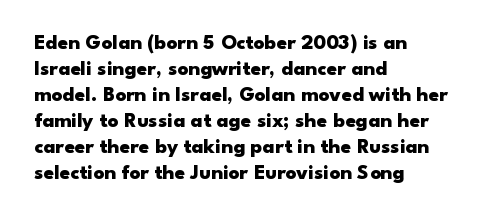
The image shows 21 px bold type, upright; set left-aligned, line spacing 1.24x, normal letter spacing, not underlined.
